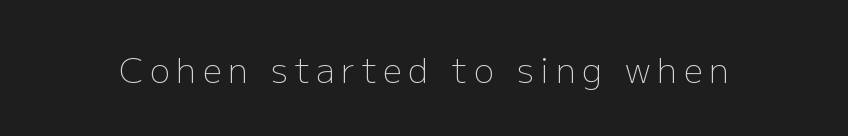
The rendering uses natural spacing where letterforms have individual widths. Nope, no serifs anywhere on these letters. Check under the words: just untouched page. This reads as an unemphasized weight, regular at the heaviest. The lettering stays uniformly vertical, giving the passage a roman look.
